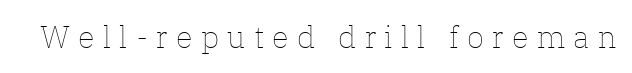
Q: Is the text bold? A: No.
Q: Is the text italic (slanted)? A: No, it is upright.
Q: Is the text underlined? A: No.
Q: Is the spacing between letters normal or unusually wide? A: Unusually wide.
Q: Width (condensed, normal, or wide)? A: Normal.
Q: Stroke contrast? A: Low.
Q: x-height? A: Medium.
Q: Monospaced? A: No.
